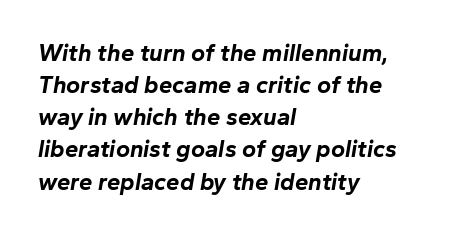
Q: Is the text bold? A: Yes.
Q: Is the text italic (slanted)? A: Yes, it leans right by about 10 degrees.
Q: Is the text underlined? A: No.
Q: How is the paragraph aligned? A: Left-aligned.
Q: Is the spacing between letters normal or unusually wide? A: Normal.
Q: Is the spacing between lines tight, normal or loose? A: Normal.
